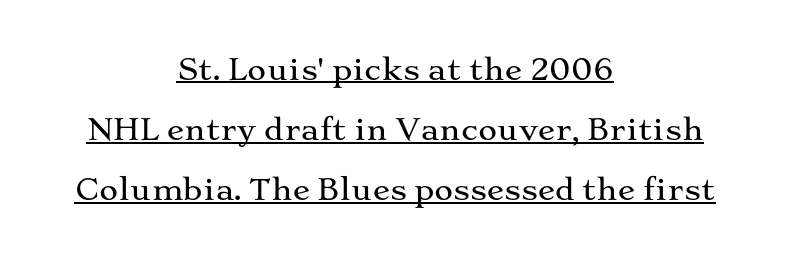
{"serif": "yes", "italic": "no", "width": "wide", "stroke_contrast": "medium", "x_height": "medium", "monospaced": "no", "underline": "yes", "align": "center", "line_spacing": "loose", "line_spacing_ratio": 2.07, "letter_spacing": "normal", "letter_spacing_em": 0.0, "glyph_px": 29}
